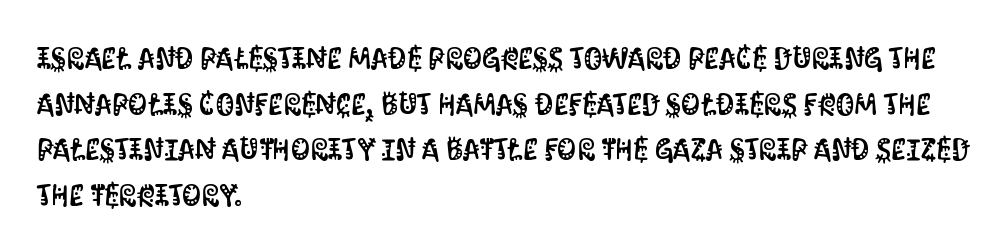
Q: Is the text italic (slanted)? A: No, it is upright.
Q: Is the typeface a serif or a sans-serif typeface? A: Sans-serif.
Q: Is the text underlined? A: No.
Q: How is the paragraph aligned? A: Left-aligned.
Q: Is the spacing between letters normal or unusually wide? A: Normal.
Q: Is the spacing between lines tight, normal or loose? A: Normal.
Q: Width (condensed, normal, or wide)? A: Condensed.
Q: Stroke contrast? A: Medium.
Q: x-height? A: Large.
Q: Monospaced? A: No.
